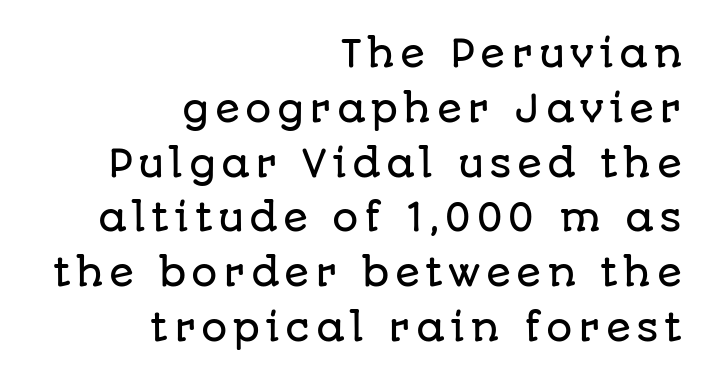
Q: Is the text italic (slanted)? A: No, it is upright.
Q: Is the typeface a serif or a sans-serif typeface? A: Sans-serif.
Q: Is the text underlined? A: No.
Q: How is the paragraph aligned? A: Right-aligned.
Q: Is the spacing between lines tight, normal or loose? A: Normal.
Q: Width (condensed, normal, or wide)? A: Normal.
Q: Stroke contrast? A: Low.
Q: x-height? A: Large.
Q: Monospaced? A: No.
